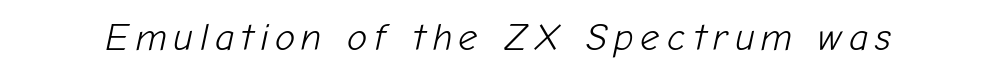
{"italic": "yes", "lean": "right", "slant_degrees": 12, "bold": "no", "weight": "light", "width": "normal", "stroke_contrast": "low", "x_height": "medium", "monospaced": "no", "underline": "no", "glyph_px": 38}
